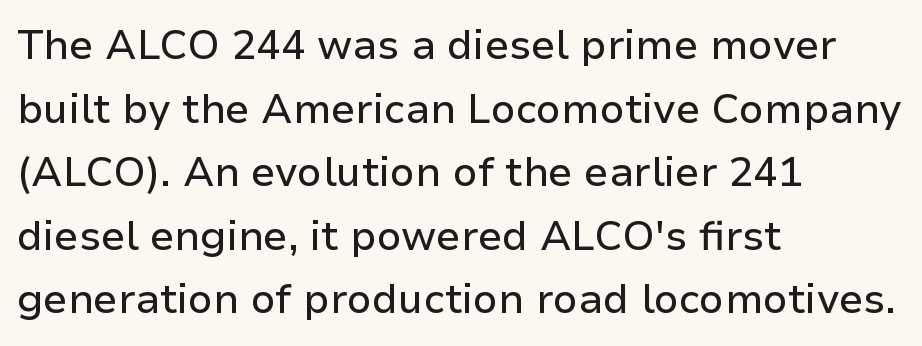
Q: Is the text italic (slanted)? A: No, it is upright.
Q: Is the typeface a serif or a sans-serif typeface? A: Sans-serif.
Q: Is the text underlined? A: No.
Q: How is the paragraph aligned? A: Left-aligned.
Q: Is the spacing between letters normal or unusually wide? A: Normal.
Q: Is the spacing between lines tight, normal or loose? A: Normal.
Q: Width (condensed, normal, or wide)? A: Normal.
Q: Stroke contrast? A: Low.
Q: x-height? A: Medium.
Q: Monospaced? A: No.
